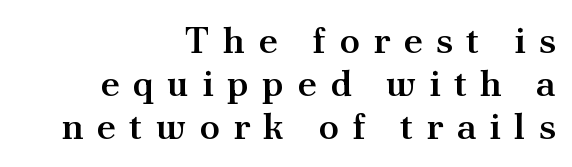
Q: Is the text bold? A: Semi-bold.
Q: Is the text italic (slanted)? A: No, it is upright.
Q: Is the typeface a serif or a sans-serif typeface? A: Serif.
Q: Is the text underlined? A: No.
Q: How is the paragraph aligned? A: Right-aligned.
Q: Is the spacing between letters normal or unusually wide? A: Unusually wide.
Q: Width (condensed, normal, or wide)? A: Normal.
Q: Stroke contrast? A: Medium.
Q: x-height? A: Small.
Q: Monospaced? A: No.
